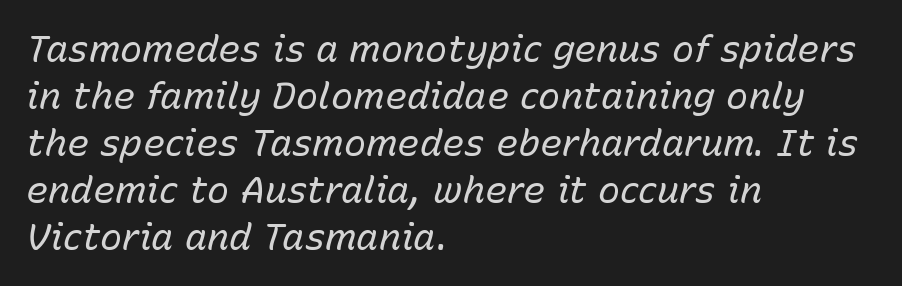
The image shows 37 px regular-weight type, italic (leaning right); set left-aligned, normal line spacing (1.27x), normal letter spacing, not underlined; low stroke contrast and a medium x-height.
